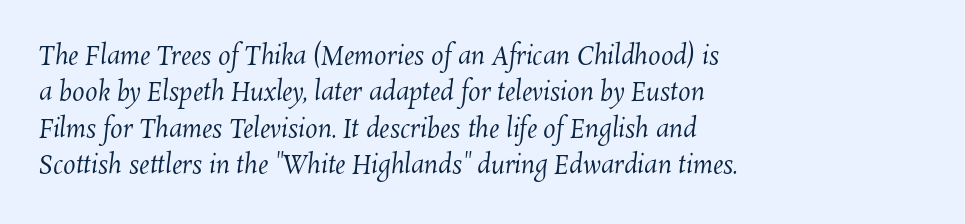
The image shows 25 px text type; set left-aligned, normal line spacing (1.46x), normal letter spacing, not underlined.
